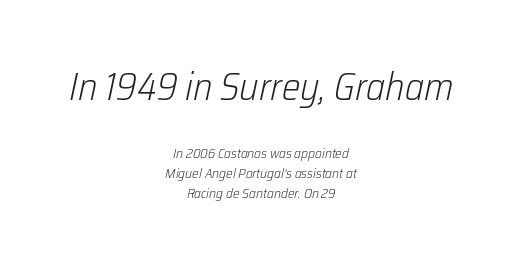
Q: Is the text bold? A: No.
Q: Is the text italic (slanted)? A: Yes, it leans right by about 12 degrees.
Q: Is the text underlined? A: No.
Q: How is the paragraph aligned? A: Centered.
Q: Is the spacing between letters normal or unusually wide? A: Normal.
Q: Is the spacing between lines tight, normal or loose? A: Normal.
Q: Which block of text is set in a larger size, the first (top) or the second (bottom)? A: The first (top) one.
Q: Width (condensed, normal, or wide)? A: Condensed.
Q: Stroke contrast? A: Low.
Q: x-height? A: Medium.
Q: Monospaced? A: No.
